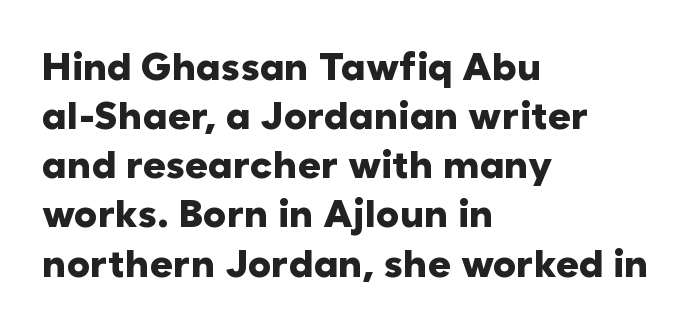
Proportional: the letters do not fall into vertical columns. Default kerning and tracking; the words read as compact shapes. Thick stems and heavy bowls — unmistakably bold. Ascenders rise straight up at ninety degrees.
